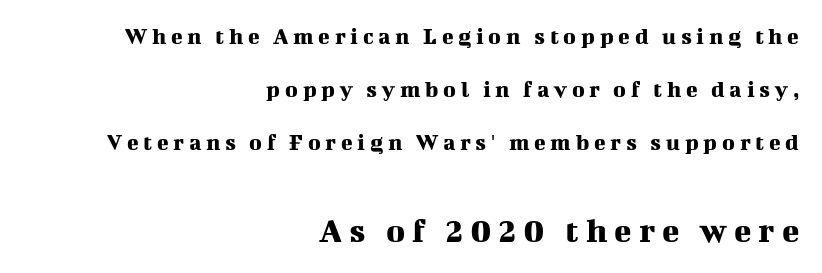
Q: Is the text italic (slanted)? A: No, it is upright.
Q: Is the typeface a serif or a sans-serif typeface? A: Serif.
Q: Is the text underlined? A: No.
Q: How is the paragraph aligned? A: Right-aligned.
Q: Is the spacing between letters normal or unusually wide? A: Unusually wide.
Q: Is the spacing between lines tight, normal or loose? A: Loose.
Q: Which block of text is set in a larger size, the first (top) or the second (bottom)? A: The second (bottom) one.
Q: Width (condensed, normal, or wide)? A: Normal.
Q: Stroke contrast? A: Medium.
Q: x-height? A: Medium.
Q: Monospaced? A: No.
